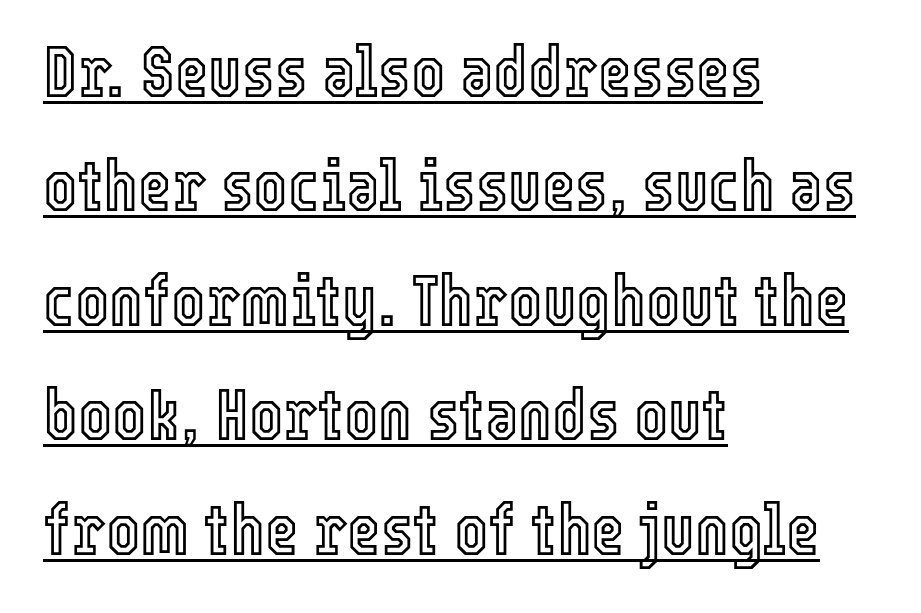
{"italic": "no", "width": "condensed", "x_height": "medium", "monospaced": "no", "underline": "yes", "align": "left", "line_spacing": "normal", "line_spacing_ratio": 1.59, "letter_spacing": "normal", "letter_spacing_em": 0.0, "glyph_px": 72}
